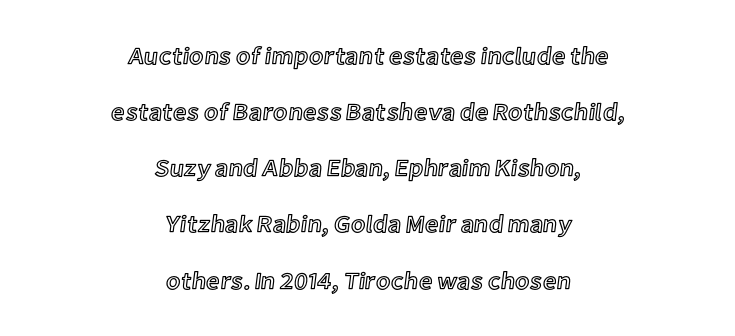
Just letters on the line, the space beneath them empty. Horizontal alignment here is central, giving a formal, balanced look. This sample uses plain, unmodified letter spacing. Vertical spacing — loose.
